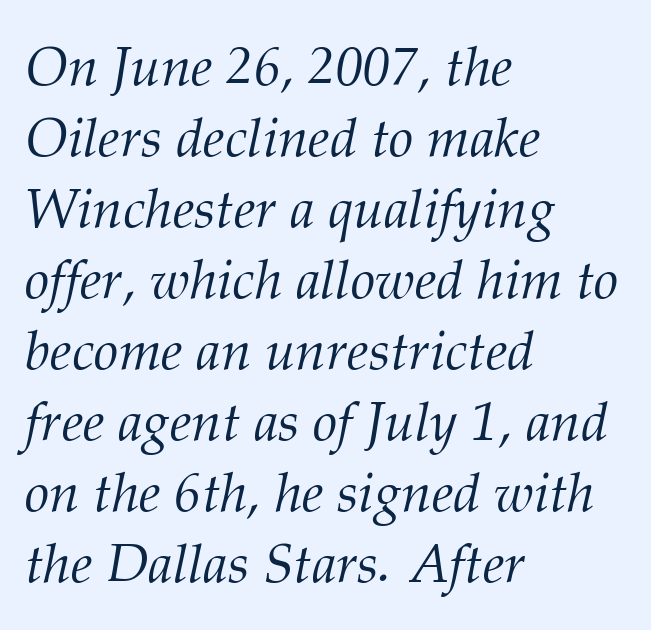
Spacing verdict: proportional, widths tailored to each character. This is oblique type, the kind used for emphasis or titles. What's the leading like? Ordinary, nothing unusual. Words appear dense and cohesive because spacing is normal.
